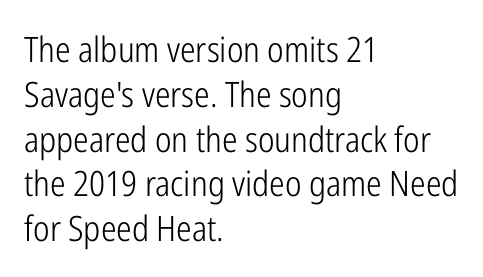
Q: Is the text bold? A: No.
Q: Is the text italic (slanted)? A: No, it is upright.
Q: Is the typeface a serif or a sans-serif typeface? A: Sans-serif.
Q: Is the text underlined? A: No.
Q: How is the paragraph aligned? A: Left-aligned.
Q: Is the spacing between letters normal or unusually wide? A: Normal.
Q: Is the spacing between lines tight, normal or loose? A: Normal.
Q: Width (condensed, normal, or wide)? A: Condensed.
Q: Stroke contrast? A: Low.
Q: x-height? A: Medium.
Q: Monospaced? A: No.
